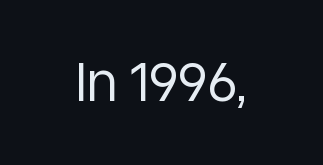
The specimen omits any rule beneath the text block's lines. What stands out about the letter spacing? Nothing — it is the standard amount. Is this a fixed-width face? No — the glyphs have proportional, varying widths. The letters stand straight up with perfectly vertical stems. To sum up the face: it is a sans, with no serifs.
